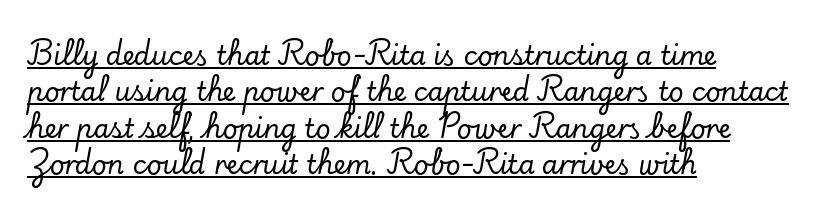
{"underline": "yes", "align": "left", "line_spacing": "normal", "line_spacing_ratio": 1.4, "letter_spacing": "normal", "letter_spacing_em": 0.0, "glyph_px": 26}
